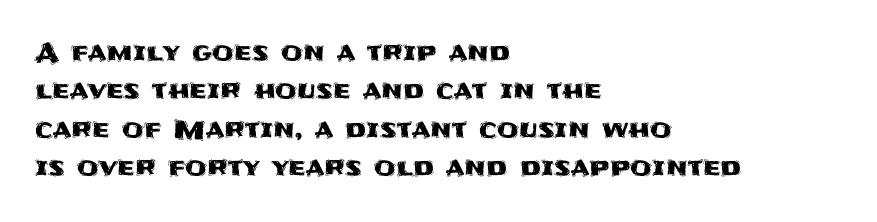
These lines stack with their left ends in a neat column. This is the regular roman posture of the typeface. Leading matches the norm, producing a regular column. No extra tracking has been applied to these lines. Type without underlining.
